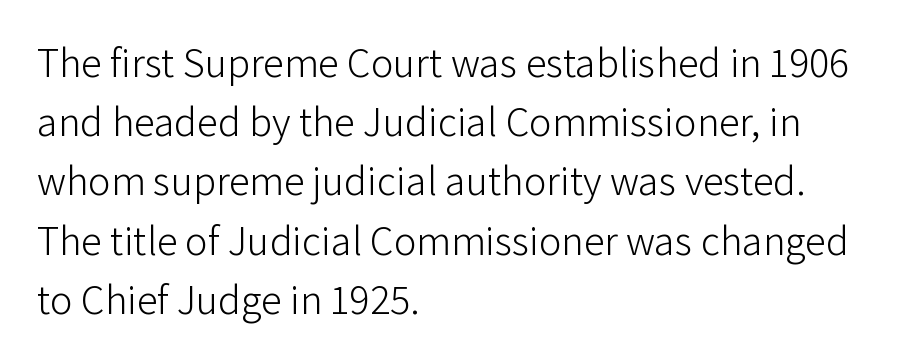
The image shows 42 px light sans-serif type, upright; set left-aligned, normal line spacing (1.41x), normal letter spacing, not underlined; low stroke contrast and a medium x-height.
